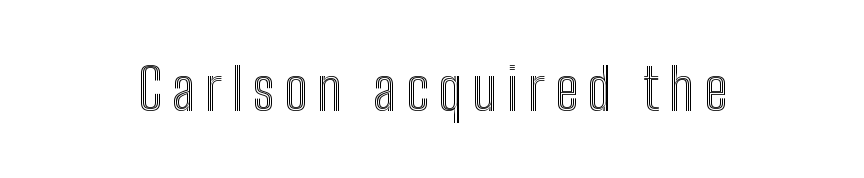
{"italic": "no", "width": "condensed", "x_height": "medium", "monospaced": "no", "underline": "no", "glyph_px": 57}
